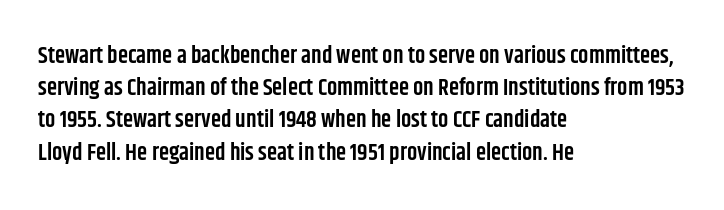
Q: Is the text bold? A: Semi-bold.
Q: Is the text italic (slanted)? A: No, it is upright.
Q: Is the text underlined? A: No.
Q: How is the paragraph aligned? A: Left-aligned.
Q: Is the spacing between letters normal or unusually wide? A: Normal.
Q: Is the spacing between lines tight, normal or loose? A: Normal.
